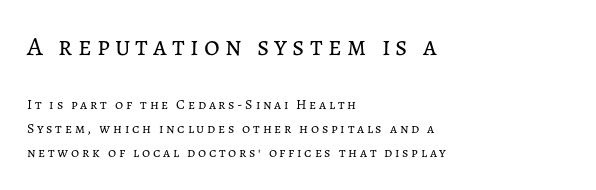
Q: Is the text bold? A: No.
Q: Is the text italic (slanted)? A: No, it is upright.
Q: Is the text underlined? A: No.
Q: How is the paragraph aligned? A: Left-aligned.
Q: Is the spacing between lines tight, normal or loose? A: Normal.
Q: Which block of text is set in a larger size, the first (top) or the second (bottom)? A: The first (top) one.
